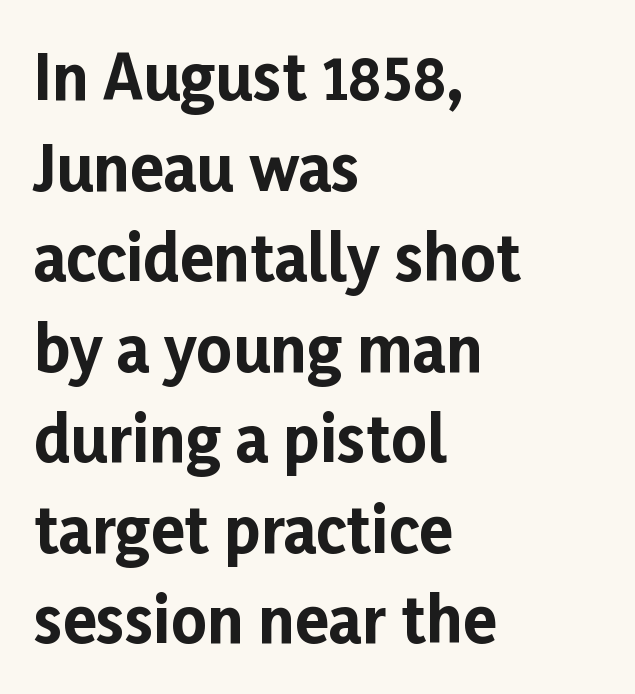
Q: Is the text bold? A: Yes.
Q: Is the text italic (slanted)? A: No, it is upright.
Q: Is the typeface a serif or a sans-serif typeface? A: Sans-serif.
Q: Is the text underlined? A: No.
Q: How is the paragraph aligned? A: Left-aligned.
Q: Is the spacing between letters normal or unusually wide? A: Normal.
Q: Is the spacing between lines tight, normal or loose? A: Normal.
Q: Width (condensed, normal, or wide)? A: Normal.
Q: Stroke contrast? A: Low.
Q: x-height? A: Medium.
Q: Monospaced? A: No.
